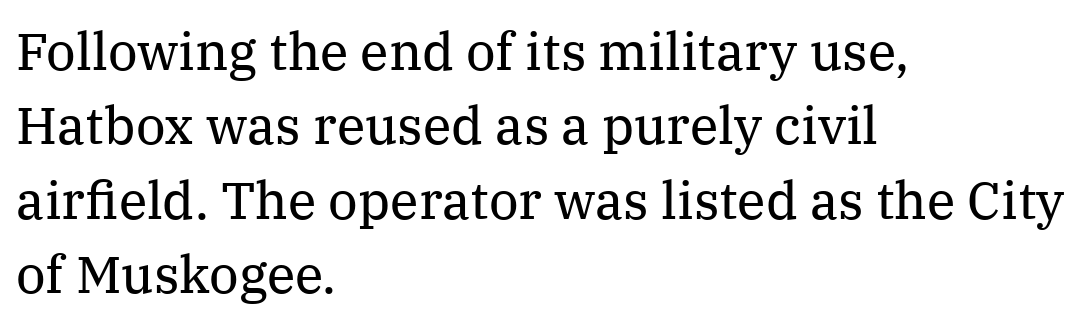
Reading down the block, your eye returns to a fixed left position each line. Baseline-to-baseline distance is the conventional proportion of letter height. Tracking here is standard; glyphs follow each other at the usual distance. Does the lettering tilt? It doesn't — this is upright. The face used here is proportionally spaced, like ordinary book or web type. Words float on clear page, feet unadorned.
